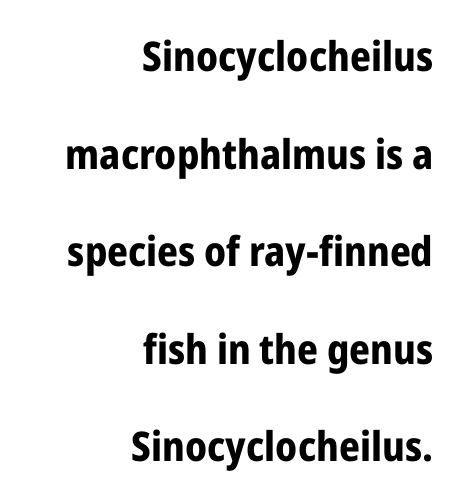
{"serif": "no", "italic": "no", "bold": "yes", "weight": "bold", "width": "condensed", "stroke_contrast": "low", "x_height": "medium", "monospaced": "no", "underline": "no", "align": "right", "line_spacing": "loose", "line_spacing_ratio": 2.38, "letter_spacing": "normal", "letter_spacing_em": 0.0, "glyph_px": 41}
